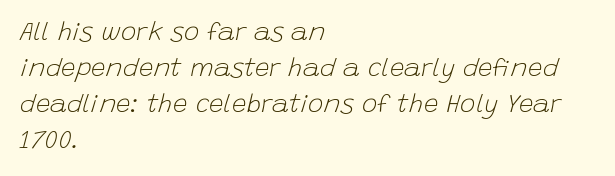
Q: Is the text bold? A: No.
Q: Is the text italic (slanted)? A: Yes, it leans right by about 15 degrees.
Q: Is the text underlined? A: No.
Q: How is the paragraph aligned? A: Left-aligned.
Q: Is the spacing between letters normal or unusually wide? A: Normal.
Q: Is the spacing between lines tight, normal or loose? A: Normal.
